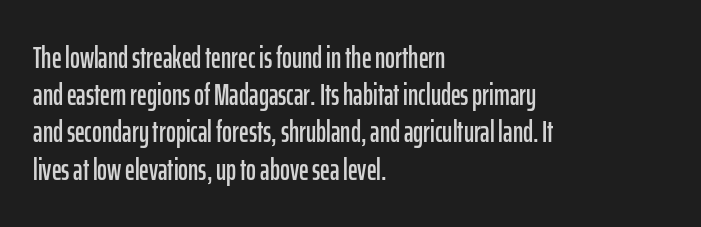
Short and long lines alike share a common starting point at left. These lines are rendered in a variable-pitch font. Clear beneath every line of the passage. The text was rendered using a sans face with plain stroke endings. Between one letter and the next there's only the usual sliver of space. This is the regular roman posture of the typeface.
